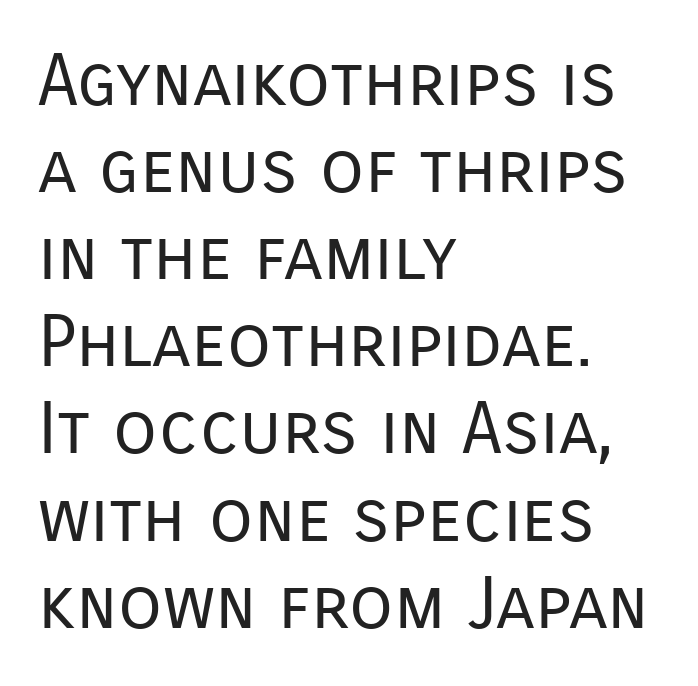
Letters have the restrained weight of plain body copy at most. Vertical strokes here are truly vertical. These lines are rendered in a variable-pitch font. Each row of text sits above clean, open space. This is sans-serif lettering, the kind often seen on screens and signage. The rag falls on the right side of this text block.
